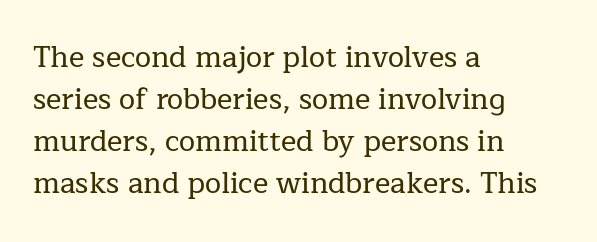
The image shows 29 px serif type, upright; set left-aligned, normal line spacing (1.45x), normal letter spacing, not underlined; low stroke contrast and a medium x-height.
